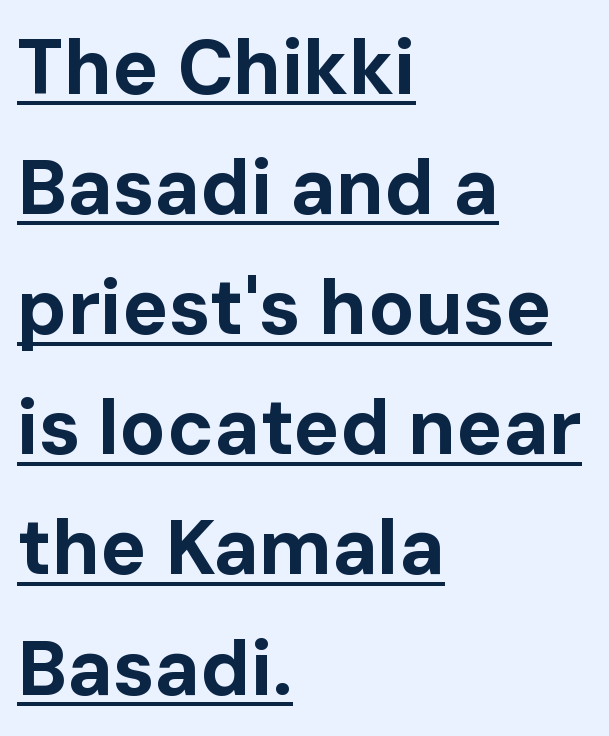
Q: Is the text bold? A: Yes.
Q: Is the text italic (slanted)? A: No, it is upright.
Q: Is the typeface a serif or a sans-serif typeface? A: Sans-serif.
Q: Is the text underlined? A: Yes.
Q: How is the paragraph aligned? A: Left-aligned.
Q: Is the spacing between letters normal or unusually wide? A: Normal.
Q: Is the spacing between lines tight, normal or loose? A: Normal.
Q: Width (condensed, normal, or wide)? A: Normal.
Q: Stroke contrast? A: Low.
Q: x-height? A: Medium.
Q: Monospaced? A: No.
